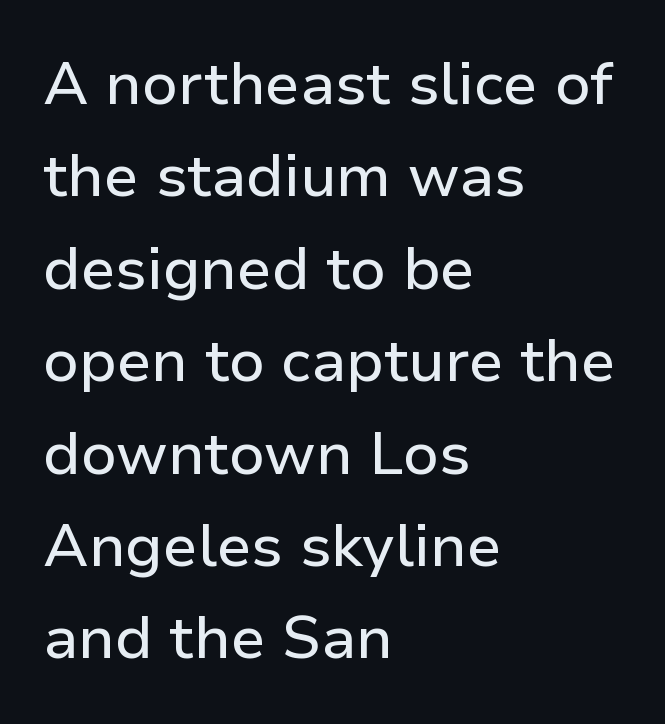
{"serif": "no", "italic": "no", "width": "normal", "stroke_contrast": "low", "x_height": "medium", "monospaced": "no", "underline": "no", "align": "left", "line_spacing": "normal", "line_spacing_ratio": 1.54, "letter_spacing": "normal", "letter_spacing_em": 0.0, "glyph_px": 60}
